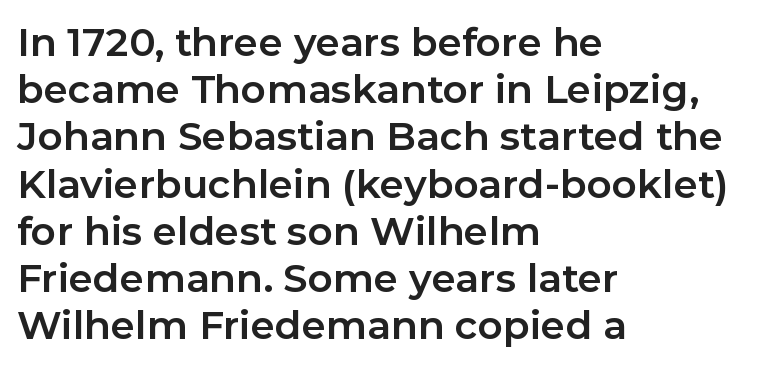
The rag falls on the right side of this text block. A roman cut, with each character standing at attention. Nobody touched the tracking dial on this one. Each glyph is drawn with heavy, bold strokes. Bare-footed words on every line.
